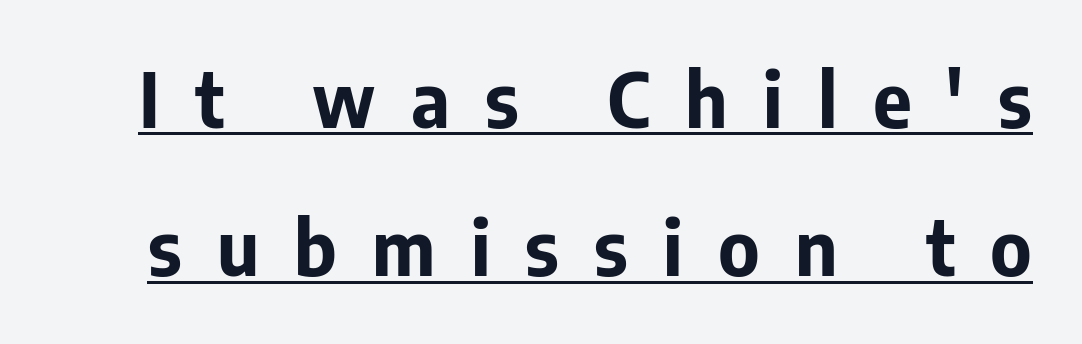
The image shows 75 px bold sans-serif type, upright; set loose line spacing (1.98x), unusually wide letter spacing (+0.47 em), underlined; low stroke contrast and a medium x-height.
